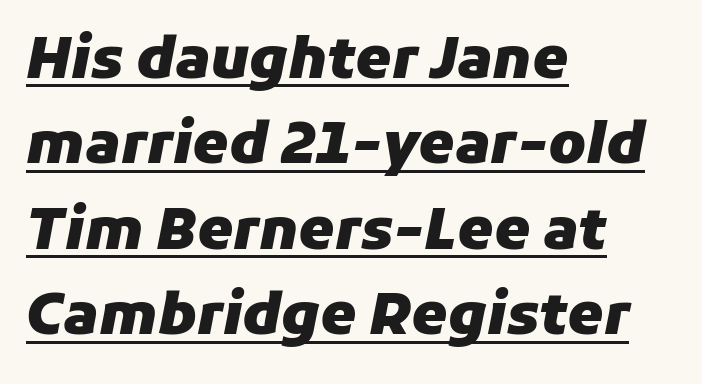
Q: Is the text bold? A: Yes.
Q: Is the text italic (slanted)? A: Yes, it leans right by about 11 degrees.
Q: Is the text underlined? A: Yes.
Q: How is the paragraph aligned? A: Left-aligned.
Q: Is the spacing between letters normal or unusually wide? A: Normal.
Q: Is the spacing between lines tight, normal or loose? A: Normal.
Q: Width (condensed, normal, or wide)? A: Normal.
Q: Stroke contrast? A: Low.
Q: x-height? A: Medium.
Q: Monospaced? A: No.
